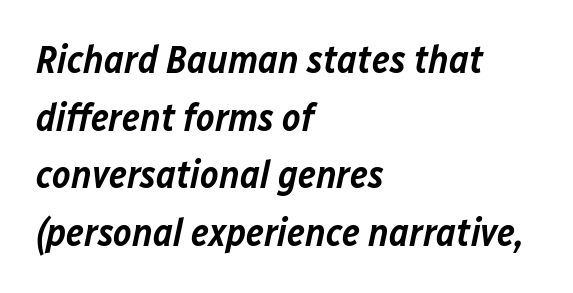
Vertical spacing — default. Is the letter spacing exaggerated? No — it looks like the ordinary default. The strip under each line holds only bare page. Proportional: the letters do not fall into vertical columns. Characters are canted at an angle relative to the baseline's perpendicular. The rag falls on the right side of this text block.
